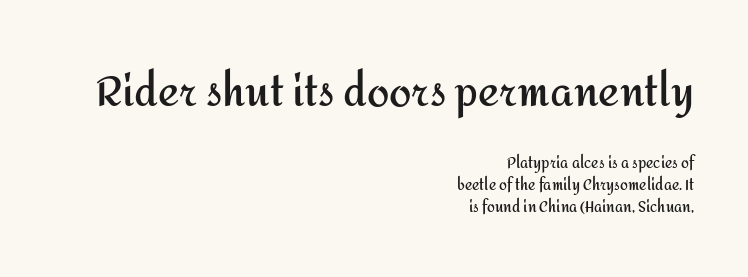
Q: Is the text bold? A: Yes.
Q: Is the text italic (slanted)? A: No, it is upright.
Q: Is the typeface a serif or a sans-serif typeface? A: Sans-serif.
Q: Is the text underlined? A: No.
Q: How is the paragraph aligned? A: Right-aligned.
Q: Is the spacing between letters normal or unusually wide? A: Normal.
Q: Is the spacing between lines tight, normal or loose? A: Normal.
Q: Which block of text is set in a larger size, the first (top) or the second (bottom)? A: The first (top) one.
Q: Width (condensed, normal, or wide)? A: Normal.
Q: Stroke contrast? A: Medium.
Q: x-height? A: Medium.
Q: Monospaced? A: No.
